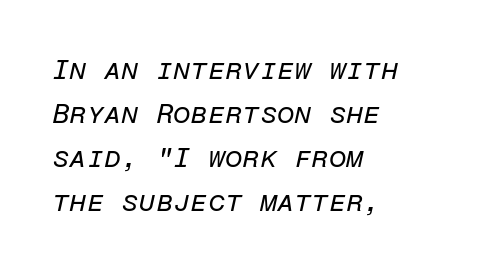
The image shows 28 px regular-weight type, italic (leaning right), monospaced; set left-aligned, normal line spacing (1.57x), normal letter spacing, not underlined; low stroke contrast and a medium x-height.
